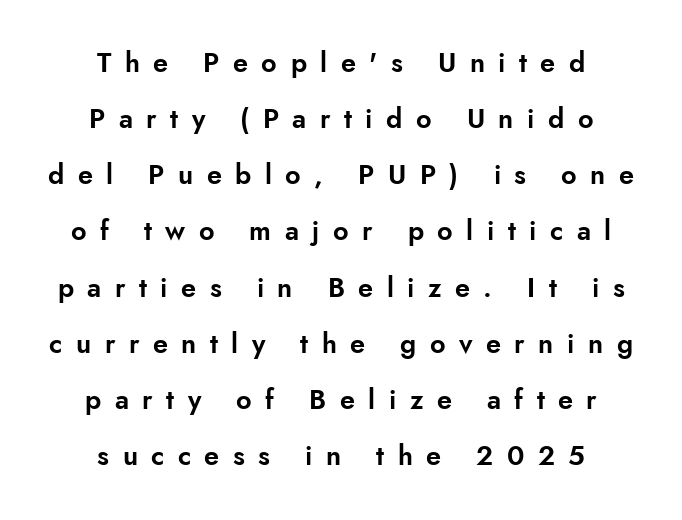
How would I describe the line gaps? Wide and relaxed. Honestly, the letter spacing is so wide it's the main thing you notice. Teacher's note: observe the equal gaps on both sides — that is centered alignment. Every stem runs plumb, perpendicular to the baseline.
